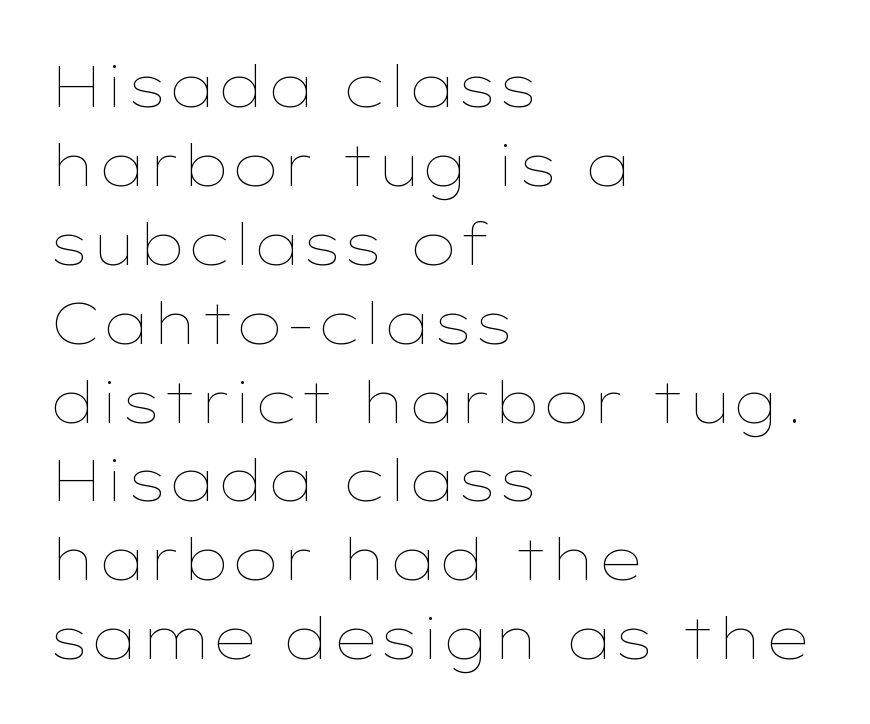
{"italic": "no", "bold": "no", "weight": "thin", "width": "wide", "stroke_contrast": "low", "x_height": "medium", "monospaced": "no", "underline": "no", "align": "left", "line_spacing": "normal", "line_spacing_ratio": 1.36, "letter_spacing": "normal", "letter_spacing_em": 0.0, "glyph_px": 58}
